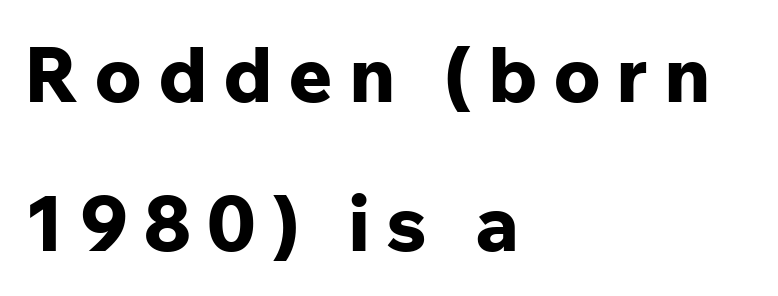
The image shows 77 px bold sans-serif type, upright; set left-aligned, loose line spacing (1.94x), unusually wide letter spacing (+0.2 em), not underlined; low stroke contrast and a medium x-height.
